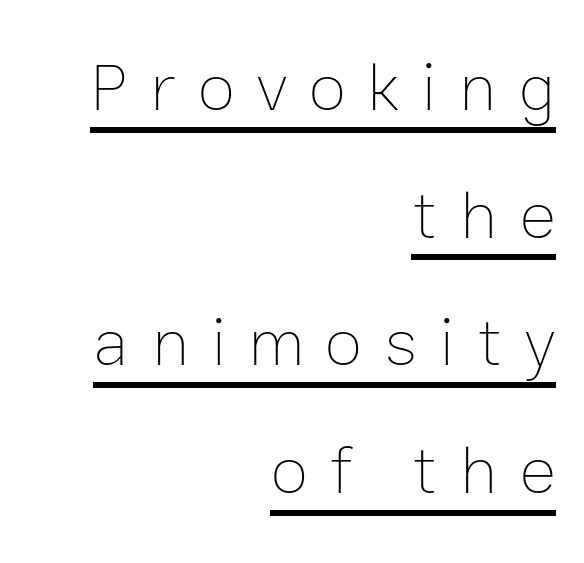
The image shows 69 px thin type, upright; set right-aligned, line spacing 1.85x, unusually wide letter spacing (+0.32 em), underlined; low stroke contrast and a medium x-height.
